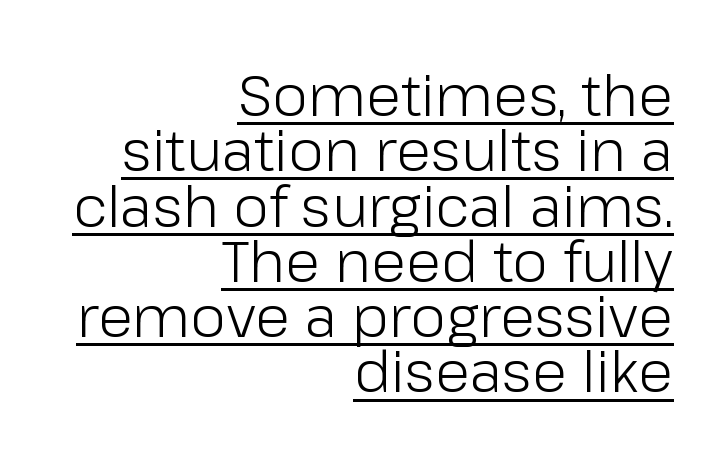
The image shows 57 px light sans-serif type, upright; set right-aligned, tight line spacing (0.97x), normal letter spacing, underlined; low stroke contrast and a medium x-height.
